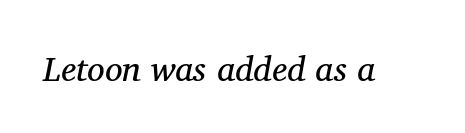
Each word holds together tightly as a unit, with standard inter-letter gaps. The passage shown is not underscored anywhere. The characters display serif detailing at their extremities. These lines are rendered in a variable-pitch font.
